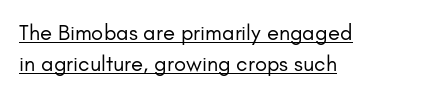
You can see a thin bar hugging the bottom of the glyphs. Interline gaps are of average width in this sample. Leftover space on each line is placed entirely after the last word. This is not heavy type; no bold has been used. In terms of posture, this sample is upright.
